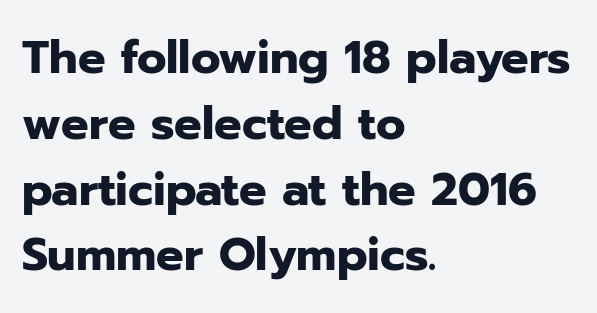
Q: Is the text bold? A: Yes.
Q: Is the text italic (slanted)? A: No, it is upright.
Q: Is the typeface a serif or a sans-serif typeface? A: Sans-serif.
Q: Is the text underlined? A: No.
Q: How is the paragraph aligned? A: Left-aligned.
Q: Is the spacing between letters normal or unusually wide? A: Normal.
Q: Is the spacing between lines tight, normal or loose? A: Normal.
Q: Width (condensed, normal, or wide)? A: Normal.
Q: Stroke contrast? A: Low.
Q: x-height? A: Medium.
Q: Monospaced? A: No.
